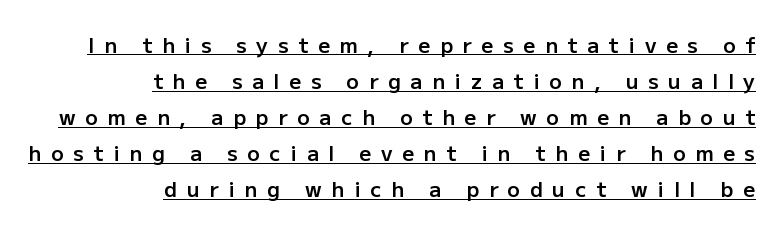
{"italic": "no", "bold": "semi", "underline": "yes", "align": "right", "line_spacing_ratio": 1.72, "letter_spacing": "wide", "letter_spacing_em": 0.46, "glyph_px": 21}
